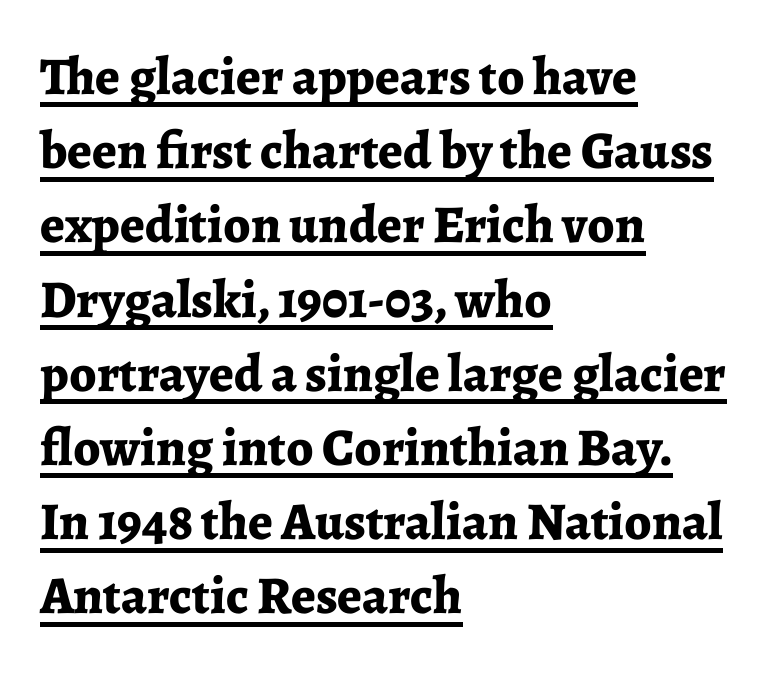
Nope, not italic — everything's standing straight. Here the designer chose a conventional face with non-uniform glyph widths. The rendering anchors every line to the left-hand side. The string is rendered with underlining switched on.
